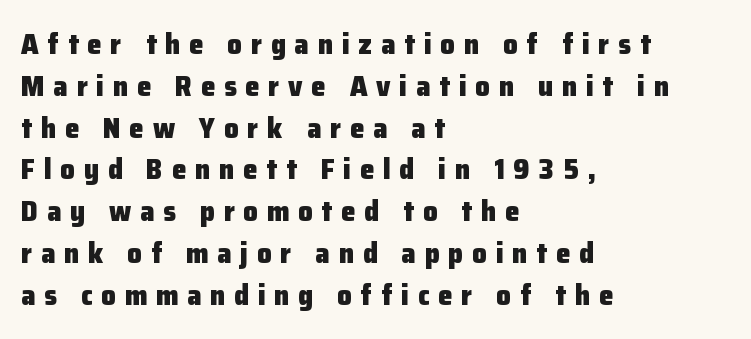
Is there much room between lines? A standard amount, neither cramped nor airy. Glance below the letters and you will spot only blank space. Style check: upright. Is the block centered? No — it sits flush against the left margin.
